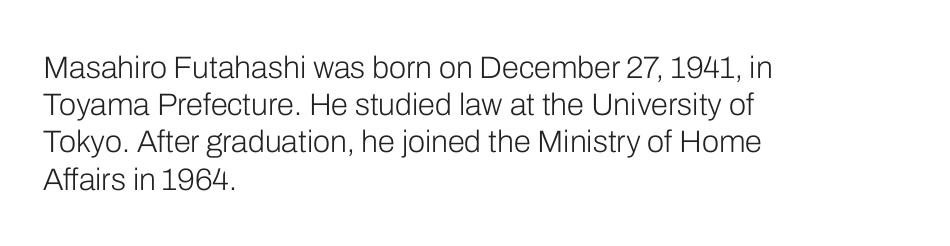
{"serif": "no", "italic": "no", "bold": "no", "weight": "light", "width": "normal", "stroke_contrast": "low", "x_height": "medium", "monospaced": "no", "underline": "no", "align": "left", "line_spacing_ratio": 1.2, "letter_spacing": "normal", "letter_spacing_em": 0.0, "glyph_px": 31}
